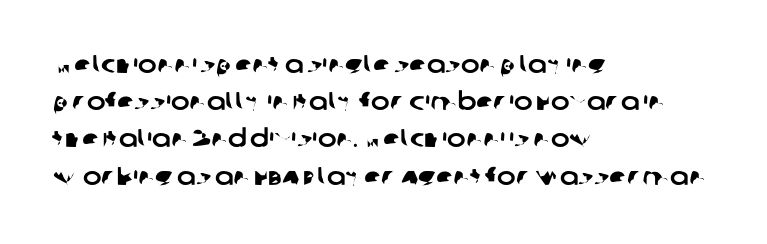
Q: Is the text underlined? A: No.
Q: How is the paragraph aligned? A: Left-aligned.
Q: Is the spacing between letters normal or unusually wide? A: Normal.
Q: Is the spacing between lines tight, normal or loose? A: Normal.
